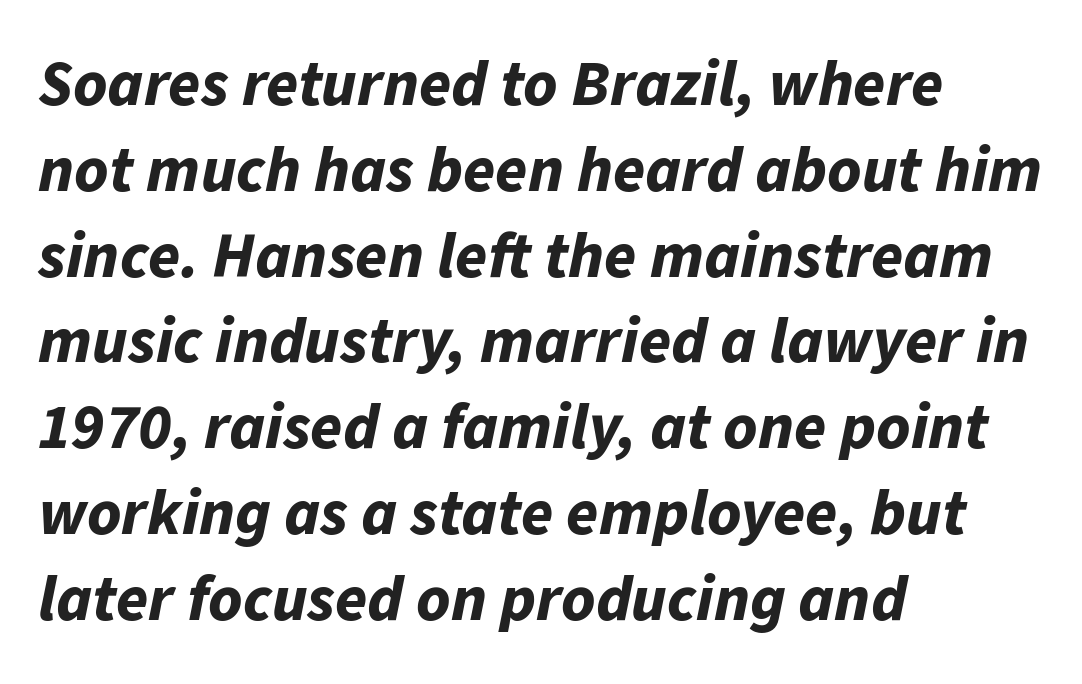
The space between consecutive lines is moderate. This sample uses plain, unmodified letter spacing. The typography opts for an oblique posture over an upright one. Spacing verdict: proportional, widths tailored to each character. The space beneath each line is pristine and unruled. The letters are bold, with thick, heavy strokes.
